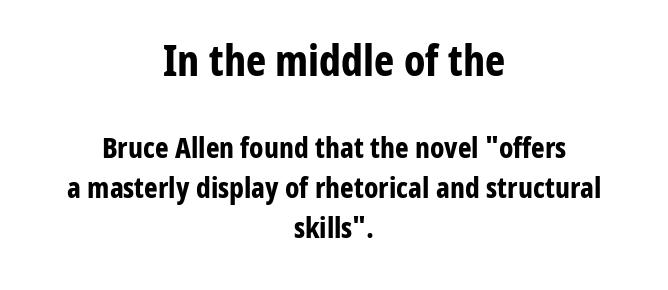
{"serif": "no", "italic": "no", "bold": "yes", "weight": "bold", "width": "condensed", "stroke_contrast": "low", "x_height": "medium", "monospaced": "no", "underline": "no", "align": "center", "line_spacing": "normal", "line_spacing_ratio": 1.38, "letter_spacing": "normal", "letter_spacing_em": 0.0, "larger_block": "first", "size_ratio": 1.48, "glyph_px": 43}
